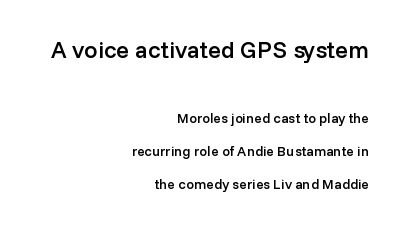
The image shows 24 px text type, upright; set right-aligned, loose line spacing (2.34x), normal letter spacing, not underlined; the first (top) block is 1.71x larger.
